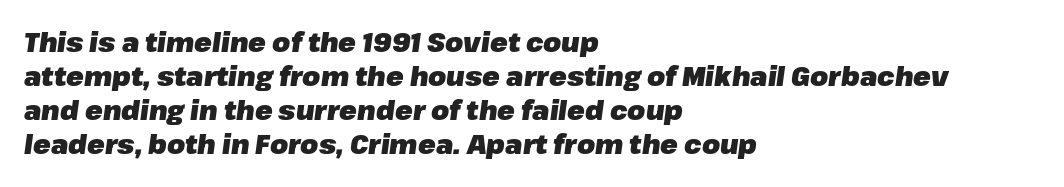
Look at the stroke-to-counter ratio: heavy, a bold. The baseline area is clear. An italicized treatment has been applied to the whole sample. The text block is weighted toward the left margin, trailing off unevenly rightward.
